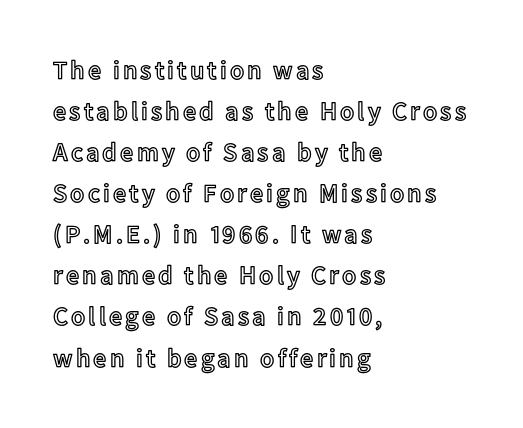
{"italic": "no", "underline": "no", "align": "left", "line_spacing": "normal", "line_spacing_ratio": 1.58, "glyph_px": 26}
